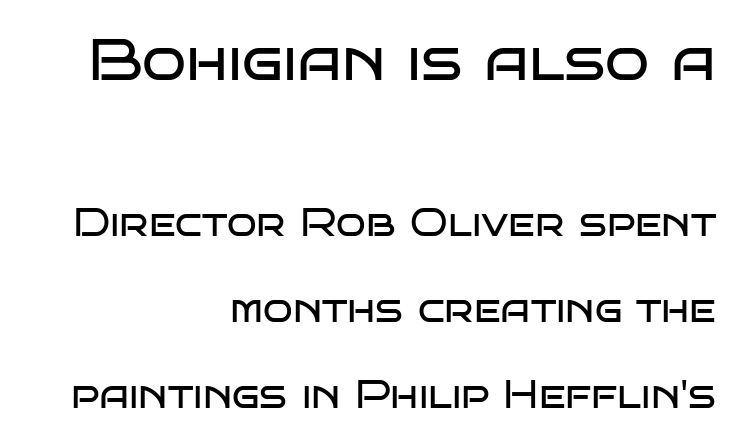
Is the block centered? No — it sits flush against the right margin. Each letter keeps its own natural width here, so spacing adapts to shape. Letters rest on an invisible, unmarked baseline. Ordinary non-slanted type is in use.
